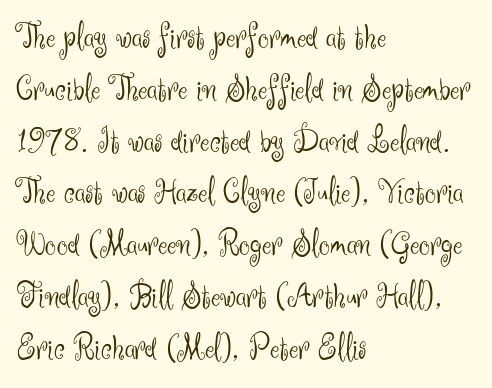
{"serif": "no", "italic": "no", "bold": "no", "weight": "light", "width": "normal", "stroke_contrast": "medium", "x_height": "small", "monospaced": "no", "underline": "no", "align": "left", "line_spacing": "normal", "line_spacing_ratio": 1.48, "letter_spacing": "normal", "letter_spacing_em": 0.0, "glyph_px": 35}
